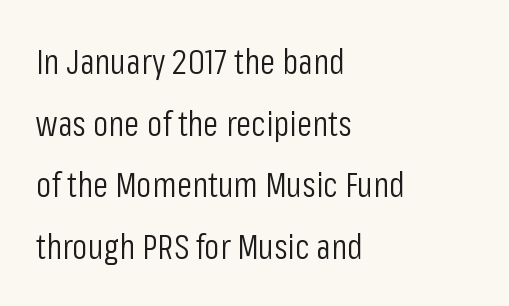
{"serif": "no", "italic": "no", "bold": "no", "weight": "light", "width": "condensed", "stroke_contrast": "low", "x_height": "medium", "monospaced": "no", "underline": "no", "align": "left", "line_spacing_ratio": 1.76, "letter_spacing": "normal", "letter_spacing_em": 0.0, "glyph_px": 35}
